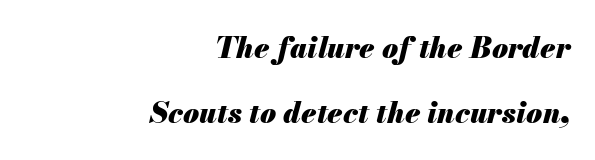
The image shows 29 px heavy type, italic (leaning right); set right-aligned, loose line spacing (2.23x), normal letter spacing, not underlined; medium stroke contrast and a small x-height.
